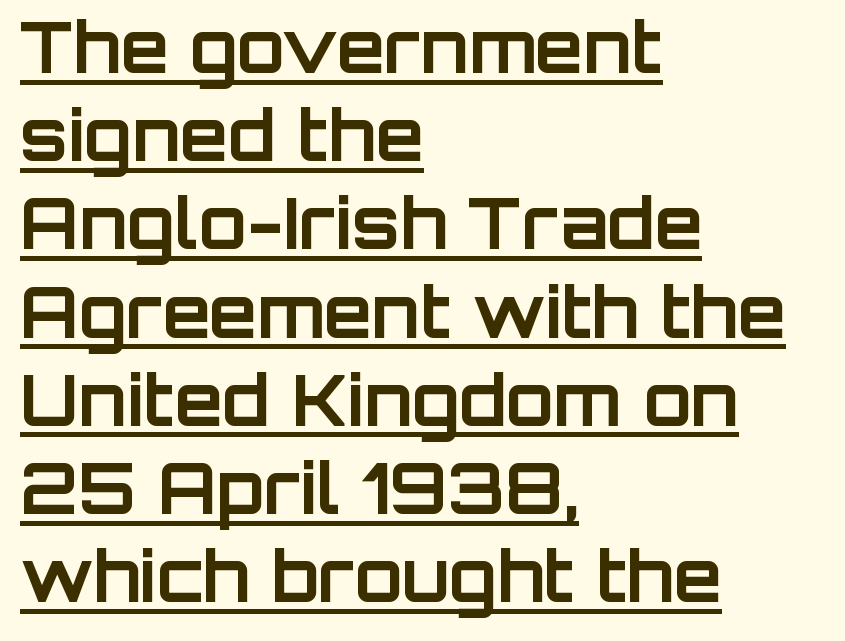
The image shows 70 px bold sans-serif type, upright; set left-aligned, normal line spacing (1.26x), normal letter spacing, underlined; low stroke contrast and a large x-height.
